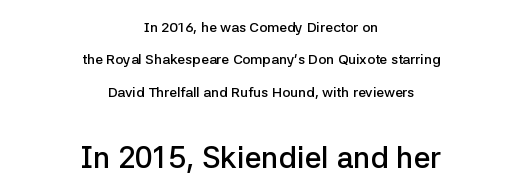
Q: Is the text bold? A: Semi-bold.
Q: Is the text italic (slanted)? A: No, it is upright.
Q: Is the typeface a serif or a sans-serif typeface? A: Sans-serif.
Q: Is the text underlined? A: No.
Q: How is the paragraph aligned? A: Centered.
Q: Is the spacing between letters normal or unusually wide? A: Normal.
Q: Is the spacing between lines tight, normal or loose? A: Loose.
Q: Which block of text is set in a larger size, the first (top) or the second (bottom)? A: The second (bottom) one.
Q: Width (condensed, normal, or wide)? A: Normal.
Q: Stroke contrast? A: Low.
Q: x-height? A: Medium.
Q: Monospaced? A: No.
